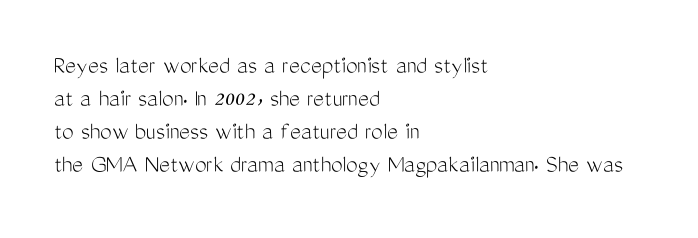
Q: Is the text bold? A: No.
Q: Is the text italic (slanted)? A: No, it is upright.
Q: Is the text underlined? A: No.
Q: How is the paragraph aligned? A: Left-aligned.
Q: Is the spacing between letters normal or unusually wide? A: Normal.
Q: Is the spacing between lines tight, normal or loose? A: Normal.
